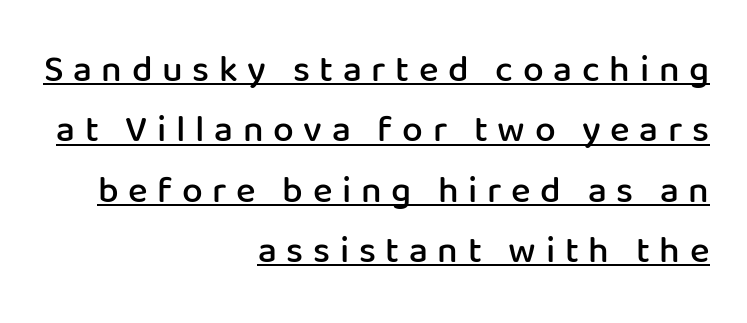
The image shows 37 px semibold sans-serif type, upright; set right-aligned, normal line spacing (1.63x), unusually wide letter spacing (+0.26 em), underlined; low stroke contrast and a medium x-height.
